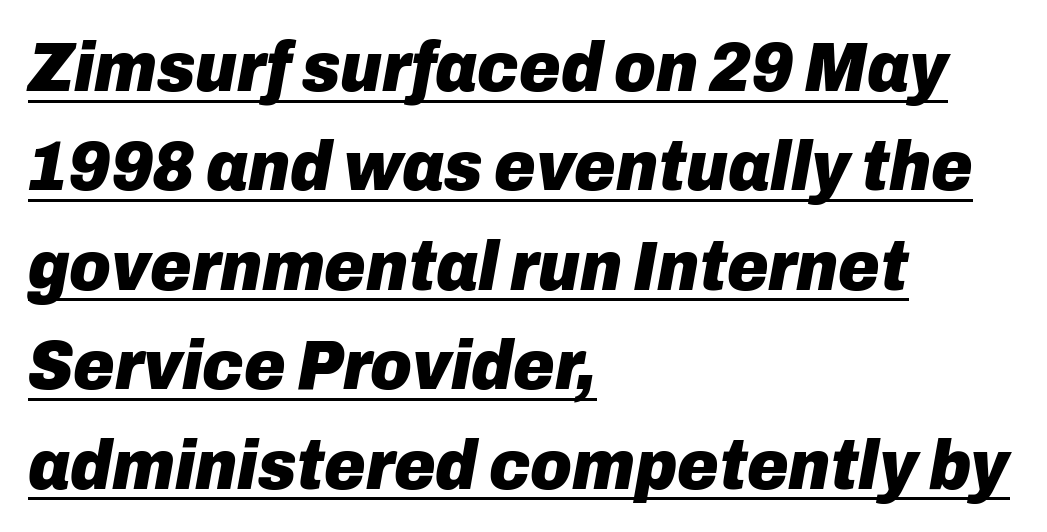
The image shows 71 px heavy type, italic (leaning right); set left-aligned, normal line spacing (1.4x), normal letter spacing, underlined; low stroke contrast and a medium x-height.
